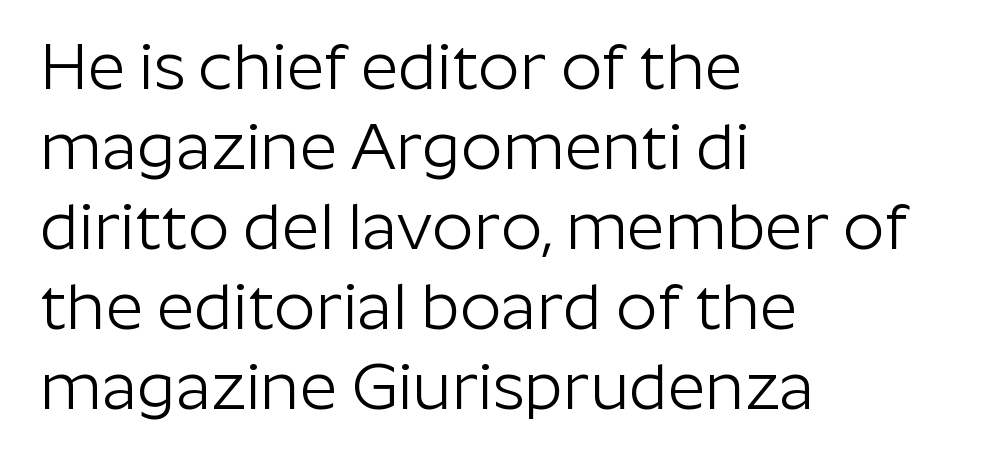
The image shows 65 px light sans-serif type, upright; set left-aligned, line spacing 1.23x, normal letter spacing, not underlined; low stroke contrast and a medium x-height.
